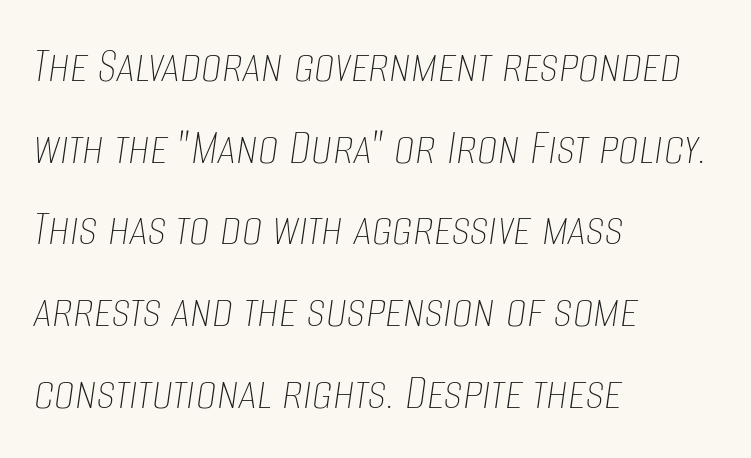
Just letters on the line, the space beneath them empty. Leading matches the norm, producing a regular column. The characters are drawn with everyday or finer stroke widths. The font's italic variant was chosen for this text. Notice how the passage keeps a crisp vertical edge on the left only. Here the glyphs are tracked normally, forming tight word shapes.
